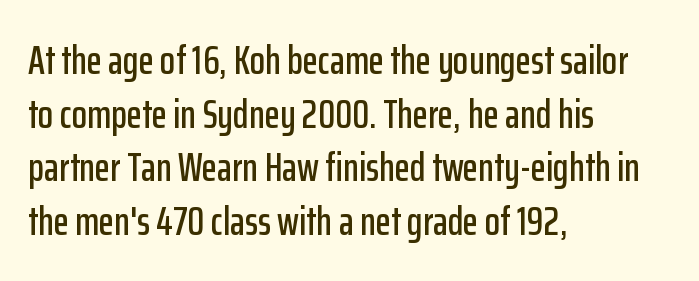
The letters sit at their default tracking, neither squeezed nor spread. Visually the block forms a straight wall on the left and a jagged coastline on the right. Quick note: interline space is typical. Look at the bottom of the vertical strokes: they stop flat, with no serifs.
